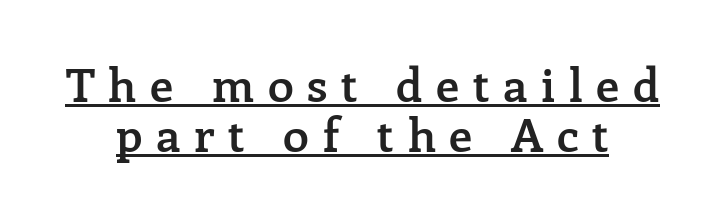
{"serif": "yes", "italic": "no", "bold": "semi", "weight": "semibold", "width": "normal", "stroke_contrast": "low", "x_height": "medium", "monospaced": "no", "underline": "yes", "align": "center", "line_spacing": "tight", "line_spacing_ratio": 1.06, "letter_spacing": "wide", "letter_spacing_em": 0.29, "glyph_px": 47}
